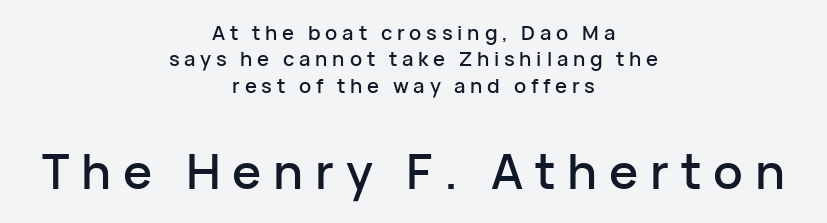
Is this a sans? Yes — the strokes have no serifs. This sample uses an upright cut, with every glyph sitting square on the baseline. The block of text has a typical density, with ordinary space between rows. A typesetter would call this proportional, since set widths differ per character. Size hierarchy here favors the trailing block over the leading one.
